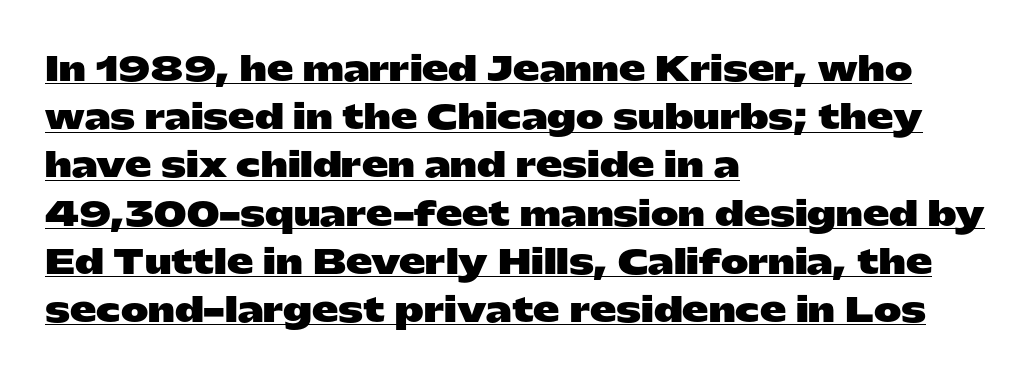
{"serif": "no", "italic": "no", "bold": "yes", "weight": "heavy", "width": "wide", "stroke_contrast": "low", "x_height": "medium", "monospaced": "no", "underline": "yes", "align": "left", "line_spacing": "normal", "line_spacing_ratio": 1.46, "letter_spacing": "normal", "letter_spacing_em": 0.0, "glyph_px": 33}
